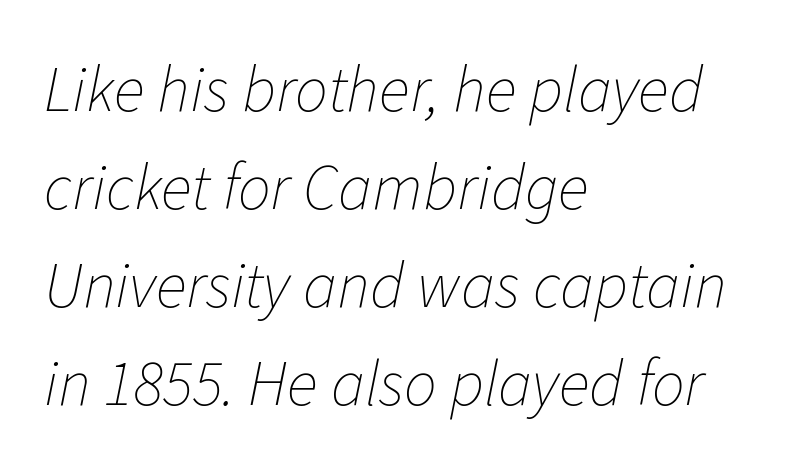
{"italic": "yes", "lean": "right", "slant_degrees": 11, "bold": "no", "weight": "thin", "width": "normal", "stroke_contrast": "low", "x_height": "medium", "monospaced": "no", "underline": "no", "align": "left", "line_spacing": "normal", "line_spacing_ratio": 1.51, "letter_spacing": "normal", "letter_spacing_em": 0.0, "glyph_px": 65}
